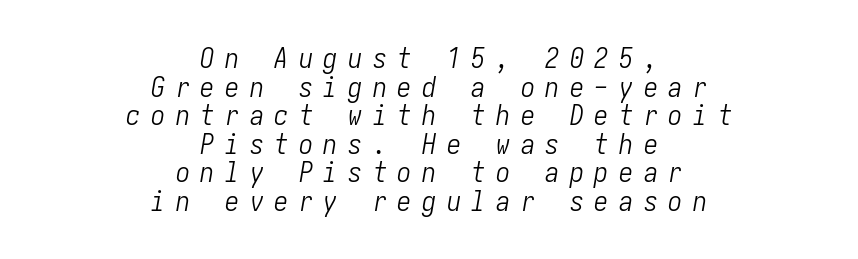
{"italic": "yes", "lean": "right", "slant_degrees": 10, "bold": "no", "weight": "light", "width": "condensed", "stroke_contrast": "low", "x_height": "medium", "underline": "no", "align": "center", "line_spacing": "tight", "line_spacing_ratio": 1.02, "letter_spacing": "wide", "letter_spacing_em": 0.38, "glyph_px": 28}
